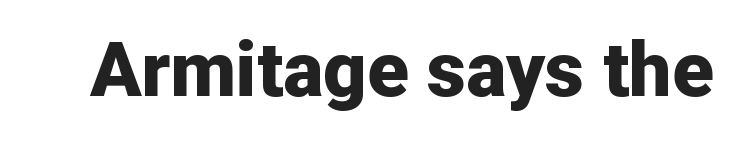
The image shows 76 px bold sans-serif type, upright; set normal letter spacing, not underlined; low stroke contrast and a medium x-height.
